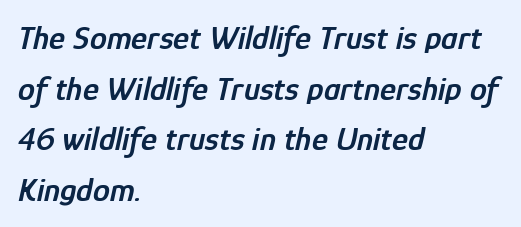
Is this a fixed-width face? No — the glyphs have proportional, varying widths. This is moderately heavy type, rendered in semibold. Short note: letters normally spaced. The axis of the letterforms is tilted away from vertical.
